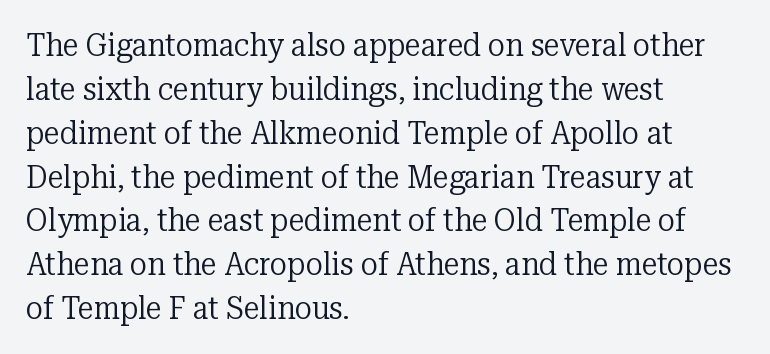
The image shows 32 px regular-weight serif type, upright; set left-aligned, normal line spacing (1.37x), normal letter spacing, not underlined; low stroke contrast and a medium x-height.
